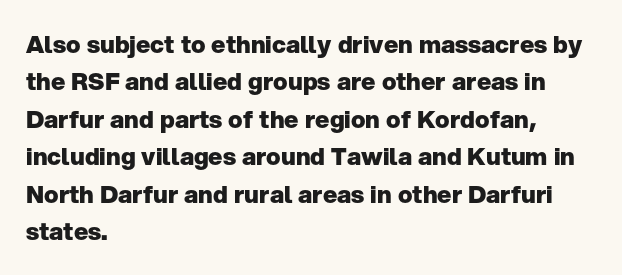
The image shows 24 px bold type, upright; set left-aligned, normal line spacing (1.56x), normal letter spacing, not underlined.
